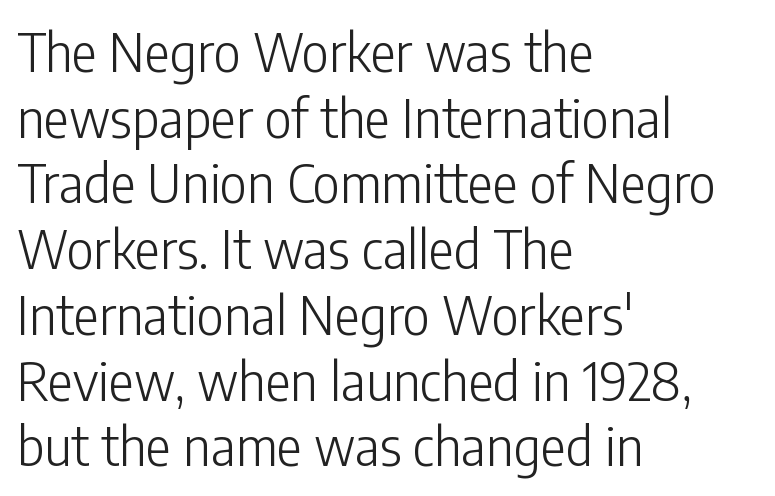
The image shows 53 px light, condensed sans-serif type, upright; set left-aligned, line spacing 1.24x, normal letter spacing, not underlined; low stroke contrast and a medium x-height.
